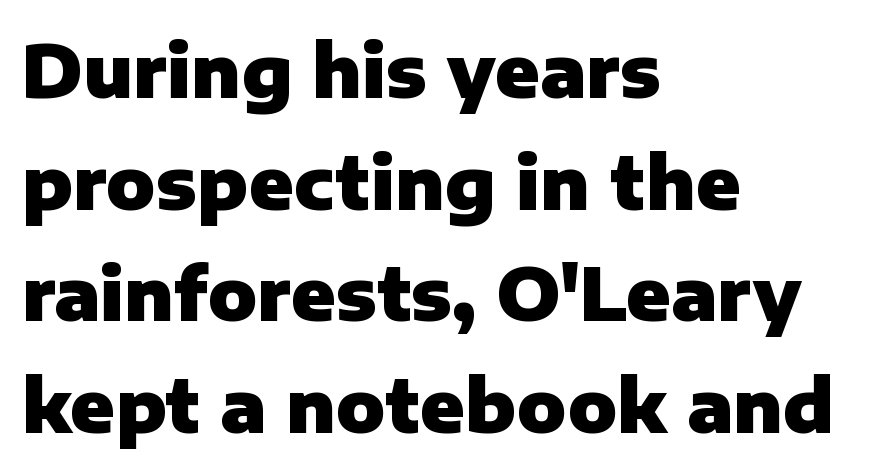
Where is the straight margin? On the left. Look at the bottom of the vertical strokes: they stop flat, with no serifs. Leading matches the norm, producing a regular column. In terms of letterspacing, this is plain default setting. The strip under each line holds only bare page.
